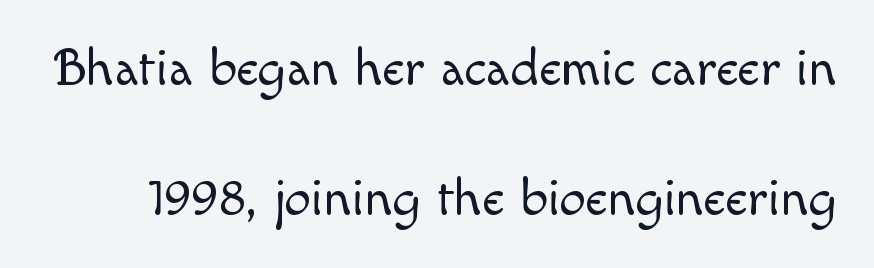
{"italic": "no", "bold": "no", "weight": "light", "width": "normal", "x_height": "small", "monospaced": "no", "underline": "no", "line_spacing": "loose", "line_spacing_ratio": 2.45, "letter_spacing": "normal", "letter_spacing_em": 0.0, "glyph_px": 53}
